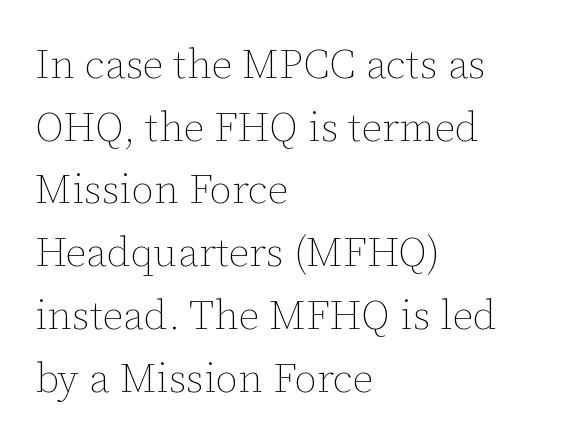
The passage shown is typed in a proportional face where columns would drift. The rendering anchors every line to the left-hand side. Unlike italic type, these characters show no tilt at all. The strip under each line holds only bare page. Students, note that the glyphs here touch the page at normal intervals.
